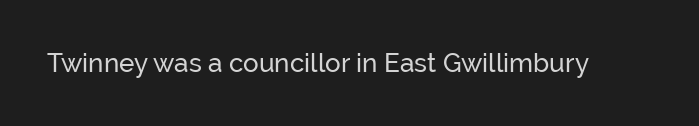
{"italic": "no", "underline": "no", "letter_spacing": "normal", "letter_spacing_em": 0.0, "glyph_px": 26}
